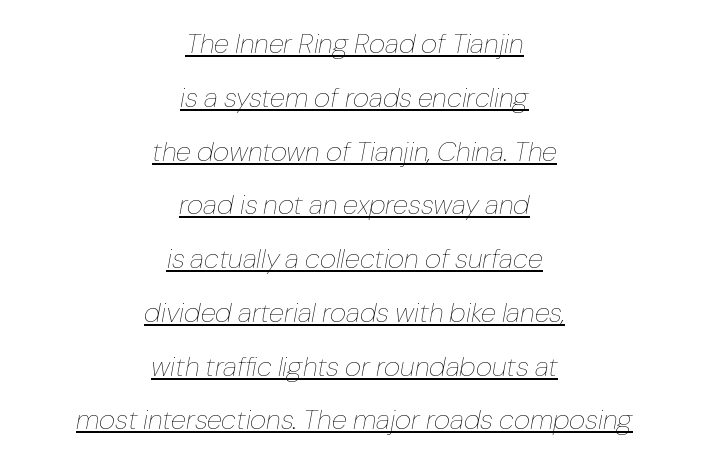
{"italic": "yes", "lean": "right", "slant_degrees": 10, "bold": "no", "weight": "thin", "width": "normal", "stroke_contrast": "low", "x_height": "medium", "monospaced": "no", "underline": "yes", "align": "center", "line_spacing": "loose", "line_spacing_ratio": 1.92, "letter_spacing": "normal", "letter_spacing_em": 0.0, "glyph_px": 28}
